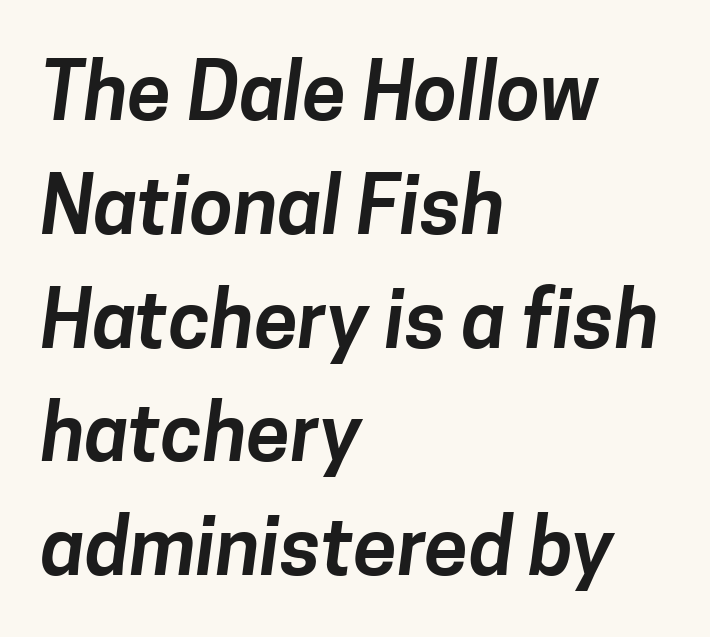
The image shows 79 px sans-serif type; set left-aligned, normal line spacing (1.44x), normal letter spacing, not underlined; low stroke contrast and a medium x-height.
